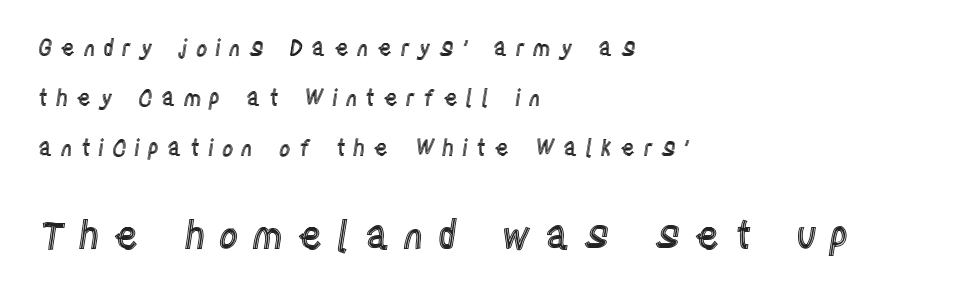
The image shows 38 px condensed type; set left-aligned, loose line spacing (2.27x), unusually wide letter spacing (+0.36 em), not underlined; the second (bottom) block is 1.73x larger; a large x-height.
